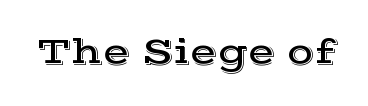
The image shows 36 px wide serif type, upright; set normal letter spacing, not underlined; a medium x-height.
